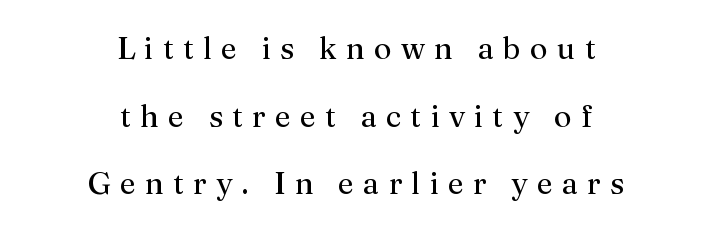
Looks like regular typesetting: each glyph gets only the width it needs. The letters look calm and open, with moderate or lighter stems. Notice the wide empty band between every row — that's loose leading. Words float on clear page, feet unadorned. The type is letterspaced generously, with wide tracking. Alignment: centered.
